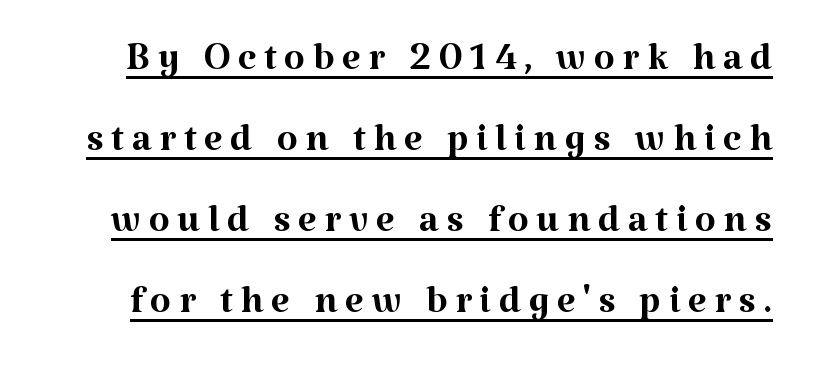
Q: Is the text bold? A: No.
Q: Is the text italic (slanted)? A: No, it is upright.
Q: Is the typeface a serif or a sans-serif typeface? A: Serif.
Q: Is the text underlined? A: Yes.
Q: Is the spacing between lines tight, normal or loose? A: Normal.
Q: Width (condensed, normal, or wide)? A: Normal.
Q: Stroke contrast? A: Medium.
Q: x-height? A: Medium.
Q: Monospaced? A: No.
